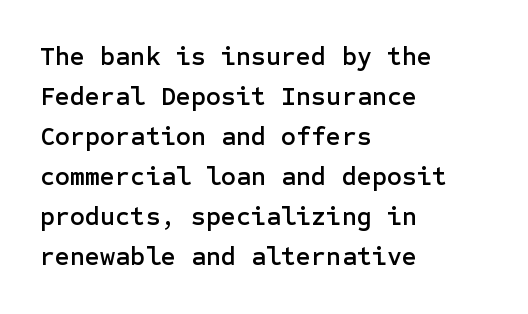
Descender tails drop into unmarked territory. Each word holds together tightly as a unit, with standard inter-letter gaps. Style check: upright. A student would call this left alignment; a typographer would say flush left, rag right. If you measured baseline to baseline, you'd find a middling distance.
